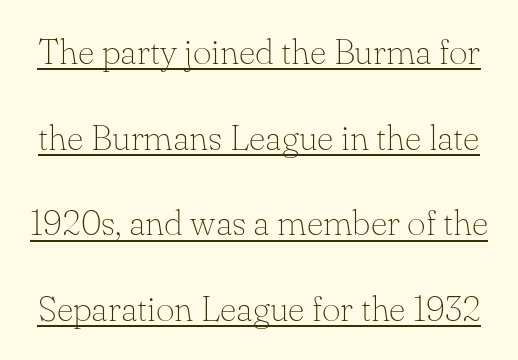
{"serif": "yes", "italic": "no", "bold": "no", "weight": "thin", "width": "normal", "stroke_contrast": "low", "x_height": "small", "monospaced": "no", "underline": "yes", "line_spacing": "loose", "line_spacing_ratio": 2.38, "letter_spacing": "normal", "letter_spacing_em": 0.0, "glyph_px": 36}
